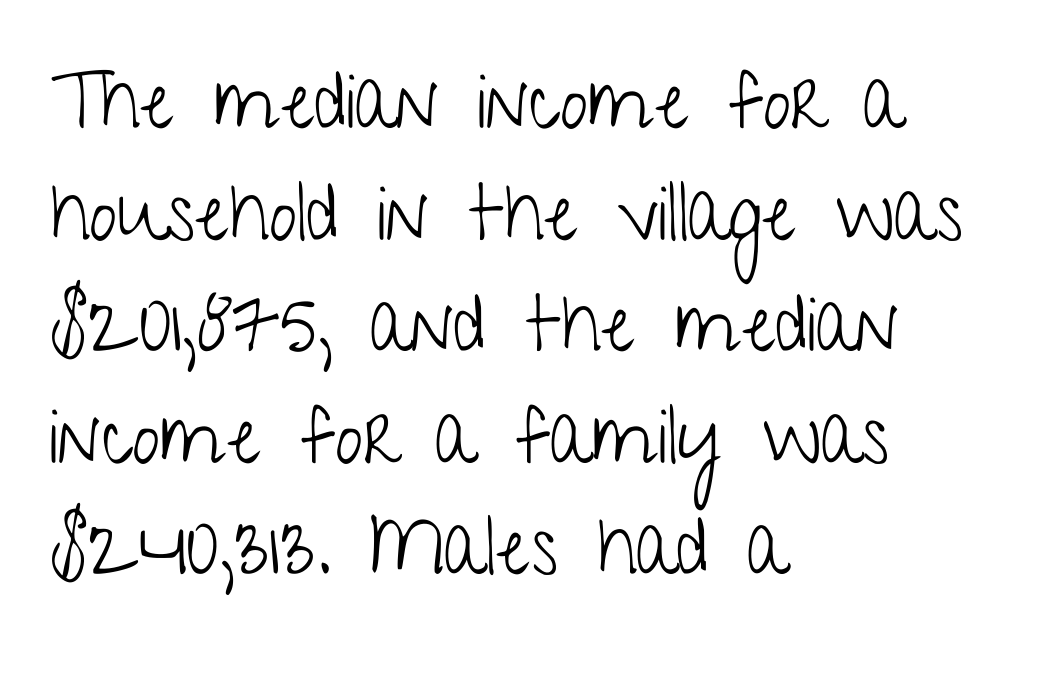
Q: Is the text bold? A: No.
Q: Is the text italic (slanted)? A: No, it is upright.
Q: Is the typeface a serif or a sans-serif typeface? A: Sans-serif.
Q: Is the text underlined? A: No.
Q: How is the paragraph aligned? A: Left-aligned.
Q: Is the spacing between letters normal or unusually wide? A: Normal.
Q: Is the spacing between lines tight, normal or loose? A: Normal.
Q: Width (condensed, normal, or wide)? A: Condensed.
Q: Stroke contrast? A: Low.
Q: x-height? A: Medium.
Q: Monospaced? A: No.
